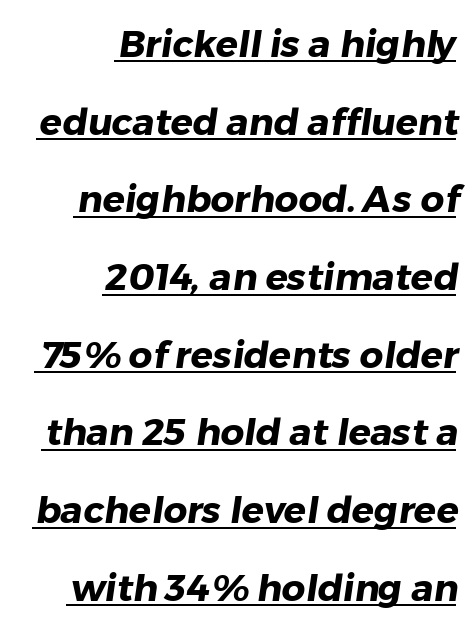
The leading is generous, giving the passage an open texture. The passage shown is underscored from start to finish. Character widths vary here, with narrow letters taking less room than wide ones. Classification — sans serif. How heavy is the stroke? Heavy — this is a bold.
